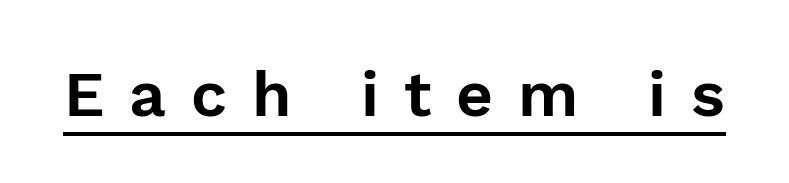
The image shows 64 px sans-serif type, upright; set unusually wide letter spacing (+0.39 em), underlined; a medium x-height.
